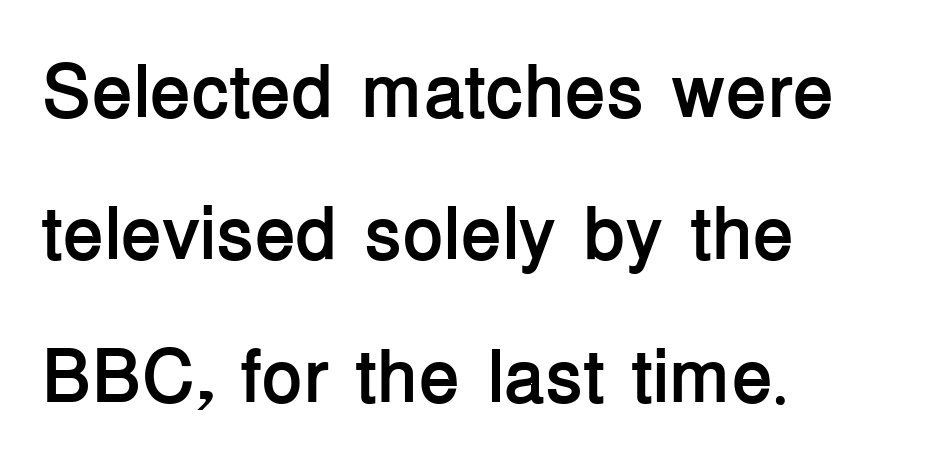
The image shows 75 px semibold sans-serif type, upright; set left-aligned, loose line spacing (1.9x), normal letter spacing, not underlined; low stroke contrast and a medium x-height.
